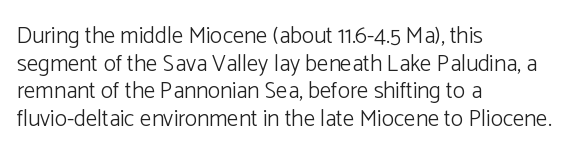
The image shows 23 px text type, upright; set left-aligned, line spacing 1.2x, normal letter spacing, not underlined.
